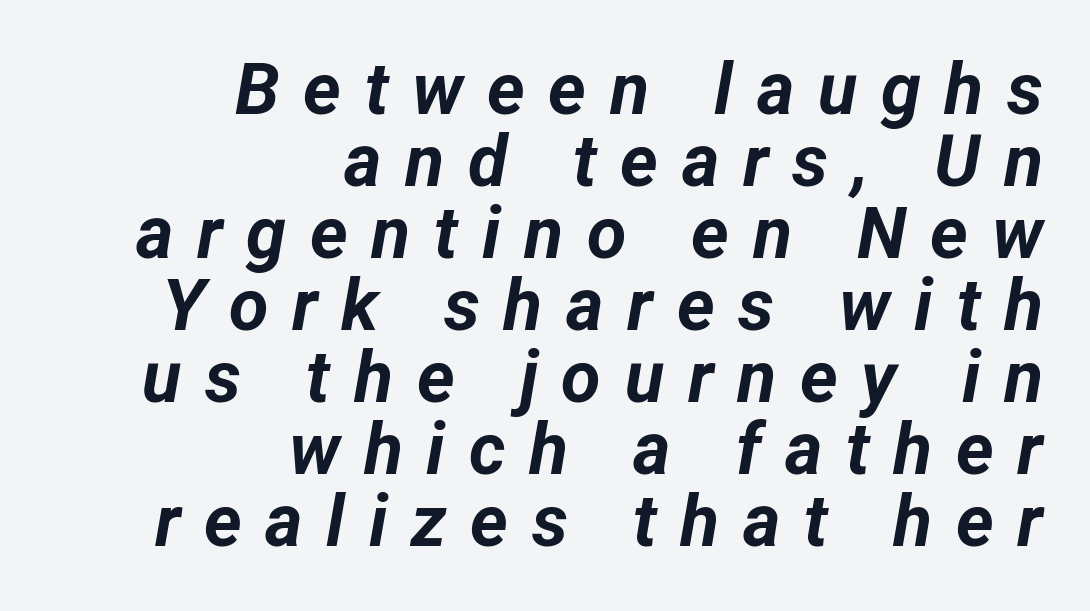
The image shows 72 px bold type, italic (leaning right); set right-aligned, tight line spacing (1.0x), unusually wide letter spacing (+0.33 em), not underlined; low stroke contrast and a medium x-height.
